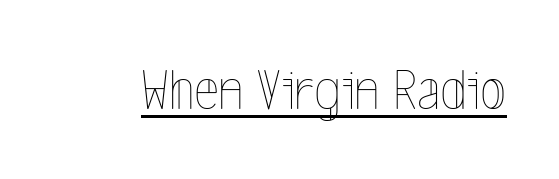
Q: Is the text bold? A: No.
Q: Is the text italic (slanted)? A: No, it is upright.
Q: Is the text underlined? A: Yes.
Q: Is the spacing between letters normal or unusually wide? A: Normal.
Q: Width (condensed, normal, or wide)? A: Condensed.
Q: x-height? A: Medium.
Q: Monospaced? A: No.
